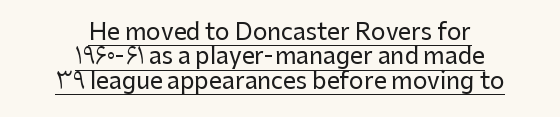
Q: Is the text italic (slanted)? A: No, it is upright.
Q: Is the text underlined? A: Yes.
Q: How is the paragraph aligned? A: Centered.
Q: Is the spacing between letters normal or unusually wide? A: Normal.
Q: Is the spacing between lines tight, normal or loose? A: Tight.
